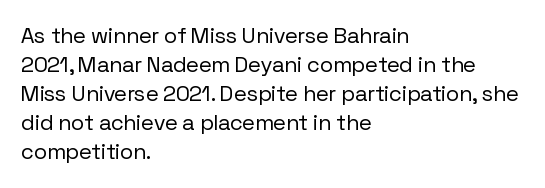
Tall strokes in this sample are plumb rather than angled. The passage shown has conventional tracking throughout. Every row of glyphs begins at an identical x-position on the left. A normal amount of white space separates one row of letters from the next. Type without underlining.
